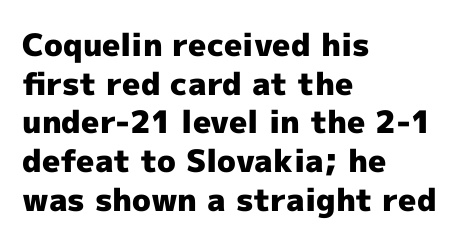
Q: Is the text bold? A: Yes.
Q: Is the text italic (slanted)? A: No, it is upright.
Q: Is the typeface a serif or a sans-serif typeface? A: Sans-serif.
Q: Is the text underlined? A: No.
Q: How is the paragraph aligned? A: Left-aligned.
Q: Is the spacing between letters normal or unusually wide? A: Normal.
Q: Is the spacing between lines tight, normal or loose? A: Normal.
Q: Width (condensed, normal, or wide)? A: Normal.
Q: x-height? A: Medium.
Q: Monospaced? A: No.
